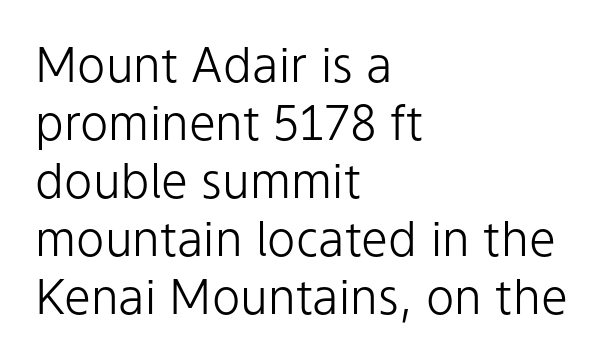
{"serif": "no", "italic": "no", "bold": "no", "weight": "light", "width": "normal", "stroke_contrast": "low", "x_height": "medium", "monospaced": "no", "underline": "no", "align": "left", "line_spacing_ratio": 1.21, "letter_spacing": "normal", "letter_spacing_em": 0.0, "glyph_px": 48}
